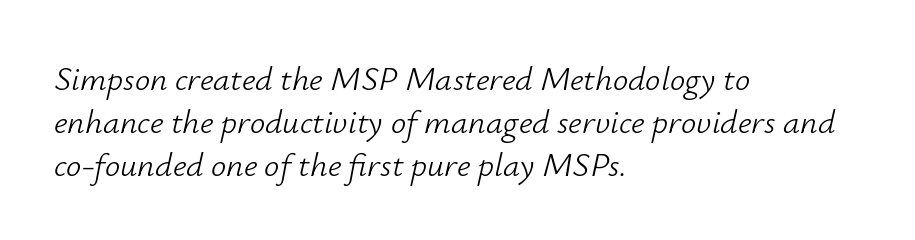
Italic? Definitely — the glyphs are oblique. Think of a printed novel: that variable character pitch is what you see here. Compared with typical paragraphs, the rows here are spaced about the same. Lines of text with bare space underneath. Horizontal alignment here is leftward, the default for most running prose.
